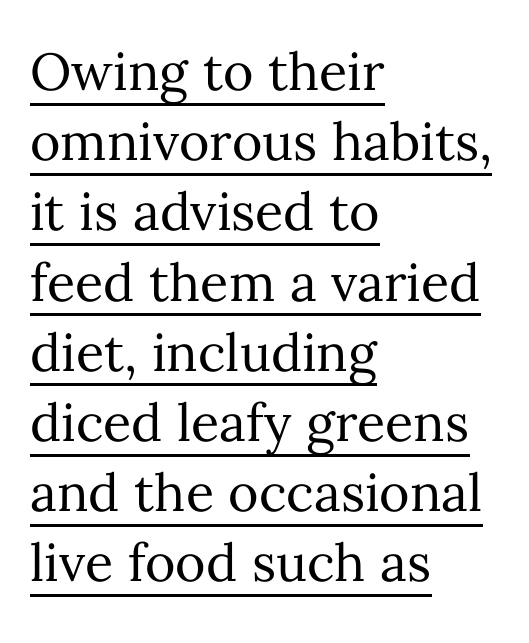
{"italic": "no", "bold": "no", "weight": "regular", "width": "normal", "stroke_contrast": "medium", "x_height": "medium", "monospaced": "no", "underline": "yes", "align": "left", "line_spacing": "normal", "line_spacing_ratio": 1.35, "letter_spacing": "normal", "letter_spacing_em": 0.0, "glyph_px": 52}
